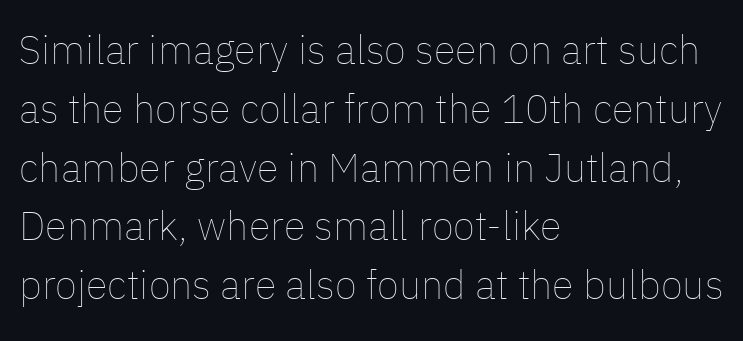
Q: Is the text bold? A: No.
Q: Is the text italic (slanted)? A: No, it is upright.
Q: Is the text underlined? A: No.
Q: How is the paragraph aligned? A: Left-aligned.
Q: Is the spacing between letters normal or unusually wide? A: Normal.
Q: Is the spacing between lines tight, normal or loose? A: Normal.
Q: Width (condensed, normal, or wide)? A: Normal.
Q: Stroke contrast? A: Low.
Q: x-height? A: Medium.
Q: Monospaced? A: No.
